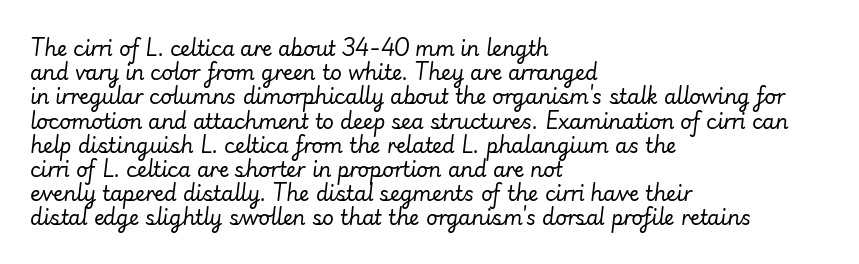
The image shows 20 px text type, italic (leaning right); set left-aligned, line spacing 1.21x, normal letter spacing, not underlined.
